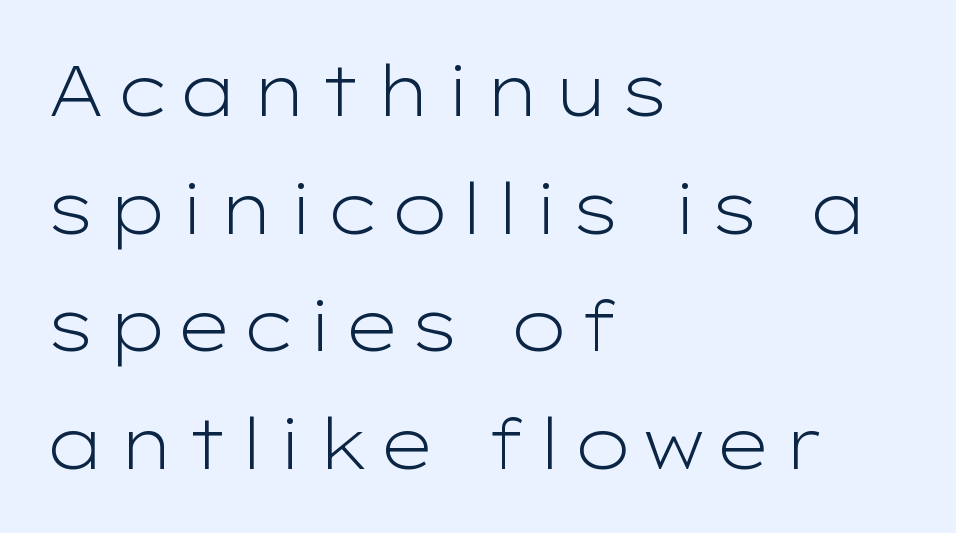
On a weight scale, this lands at 450 or below. The passage shown stacks its lines at a standard gap. Here the designer chose a conventional face with non-uniform glyph widths. Do the letters lean? They stand straight.
